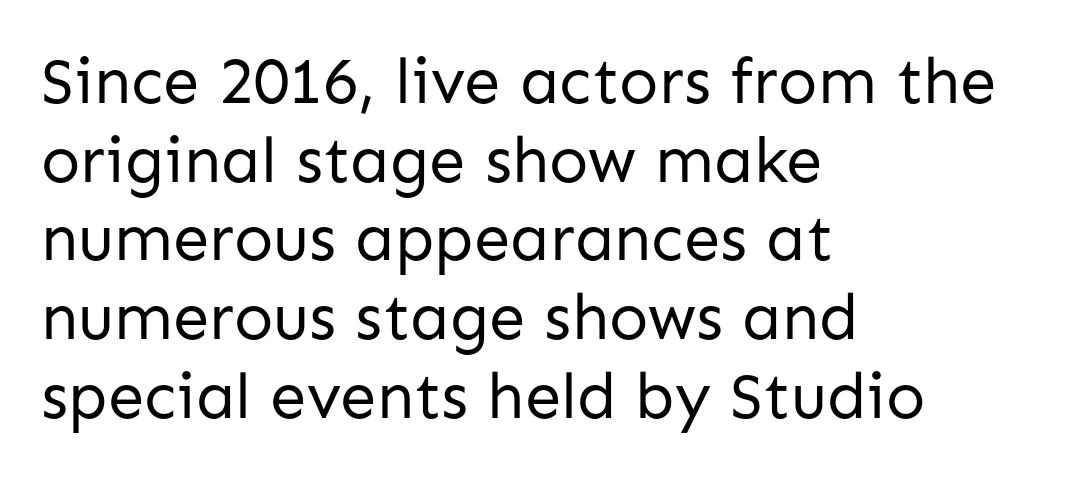
Q: Is the text bold? A: No.
Q: Is the text italic (slanted)? A: No, it is upright.
Q: Is the typeface a serif or a sans-serif typeface? A: Sans-serif.
Q: Is the text underlined? A: No.
Q: How is the paragraph aligned? A: Left-aligned.
Q: Is the spacing between letters normal or unusually wide? A: Normal.
Q: Width (condensed, normal, or wide)? A: Normal.
Q: Stroke contrast? A: Low.
Q: x-height? A: Medium.
Q: Monospaced? A: No.
